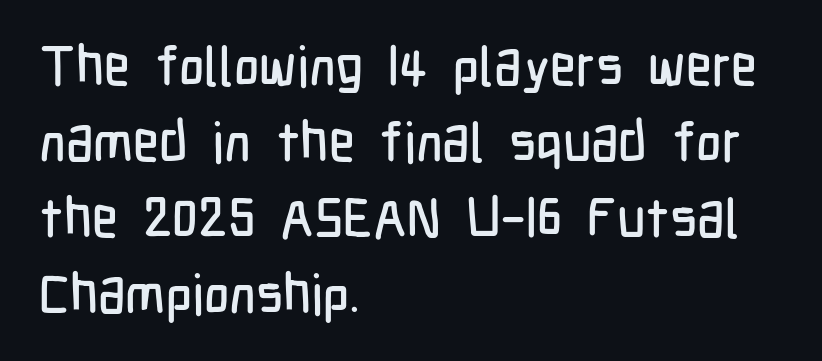
{"serif": "no", "italic": "no", "width": "condensed", "stroke_contrast": "low", "x_height": "medium", "monospaced": "no", "underline": "no", "align": "left", "line_spacing": "normal", "line_spacing_ratio": 1.38, "letter_spacing": "normal", "letter_spacing_em": 0.0, "glyph_px": 55}
